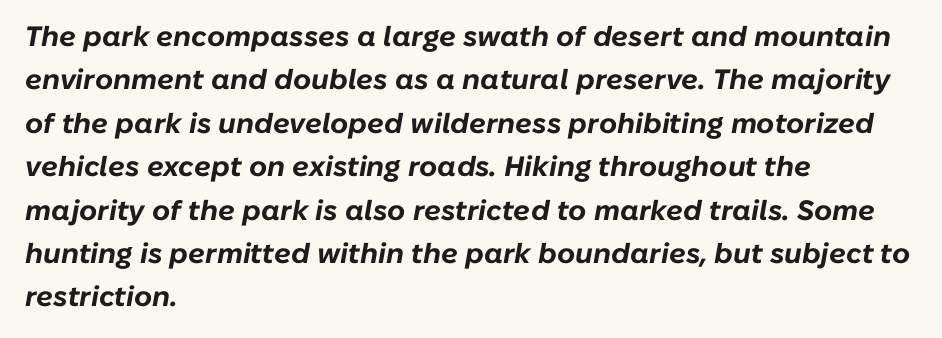
Observe the ordinary spacing: letters are neighbours, not strangers. Strokes here are thick enough to call this a true bold. The letters are slanted; this is an italic face. The space directly below the letters is spotless.
